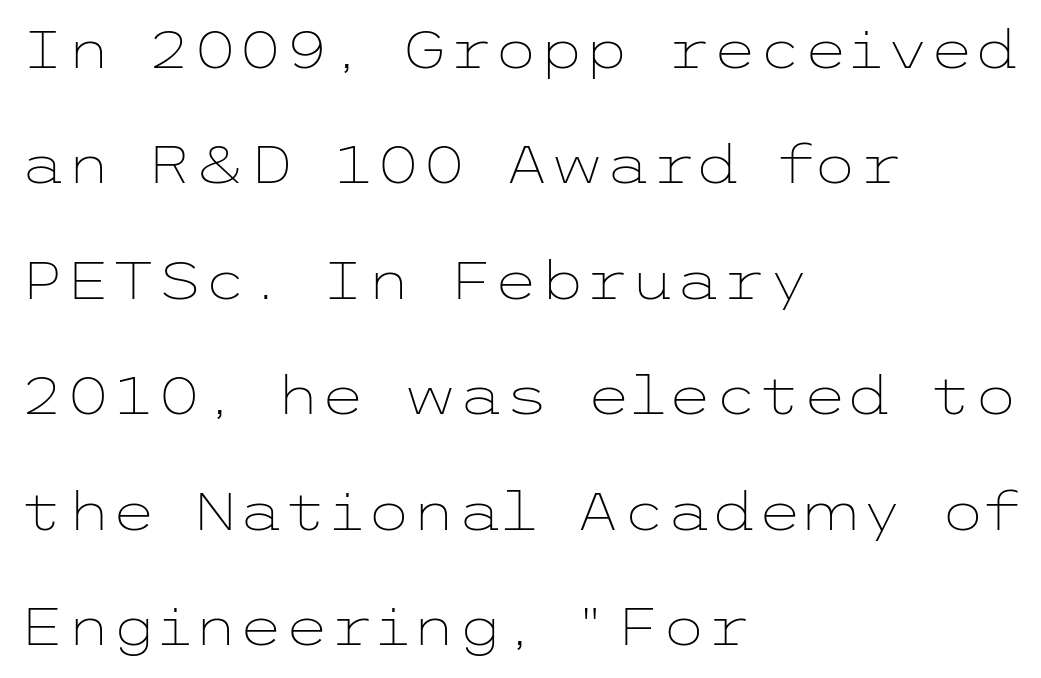
Is the letter spacing exaggerated? No — it looks like the ordinary default. Think standard paragraph weight, or any step lighter than that. Decoration check: the copy has no underline. Posture: upright roman. The face used here is a sans, in the tradition of grotesques and geometrics.
